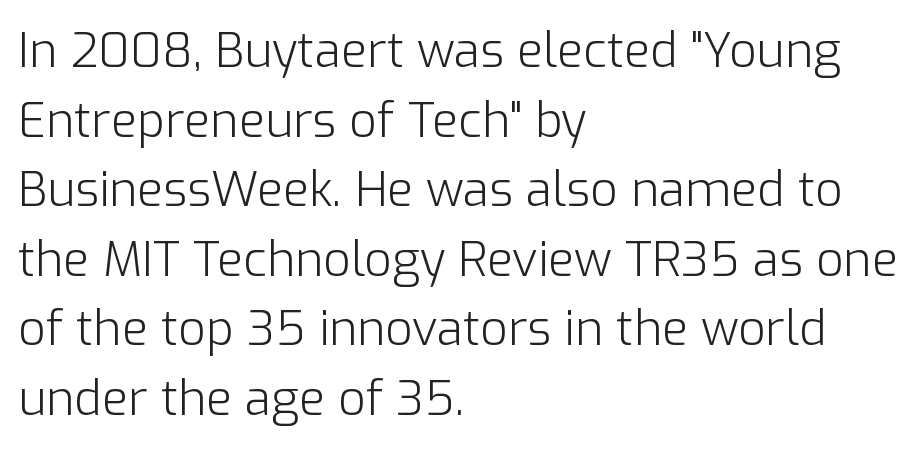
Honestly, there is no underline to notice here at all. Short and long lines alike share a common starting point at left. This sample uses an upright cut, with every glyph sitting square on the baseline. Students, note that the glyphs here touch the page at normal intervals.
